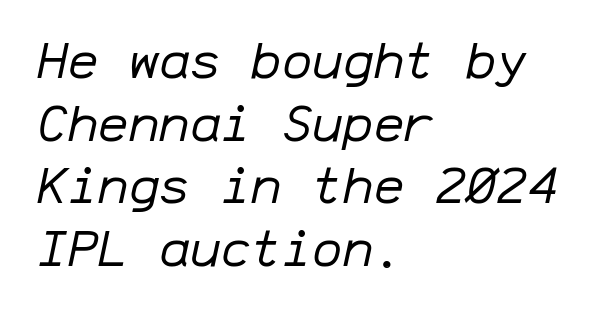
The image shows 51 px regular-weight type, italic (leaning right), monospaced; set left-aligned, line spacing 1.23x, normal letter spacing, not underlined; low stroke contrast and a medium x-height.
